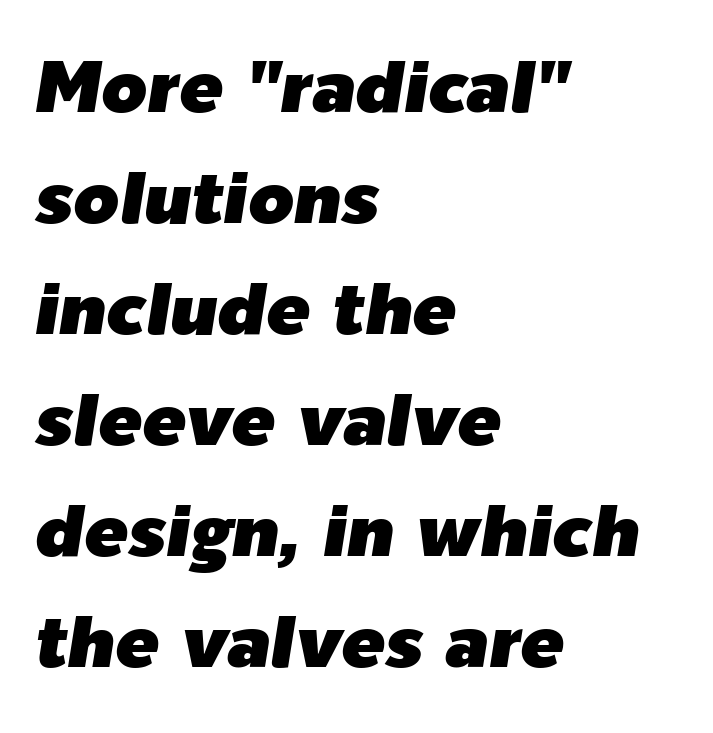
{"italic": "yes", "lean": "right", "slant_degrees": 9, "width": "normal", "stroke_contrast": "low", "x_height": "medium", "monospaced": "no", "underline": "no", "align": "left", "line_spacing": "normal", "line_spacing_ratio": 1.52, "letter_spacing": "normal", "letter_spacing_em": 0.0, "glyph_px": 73}
